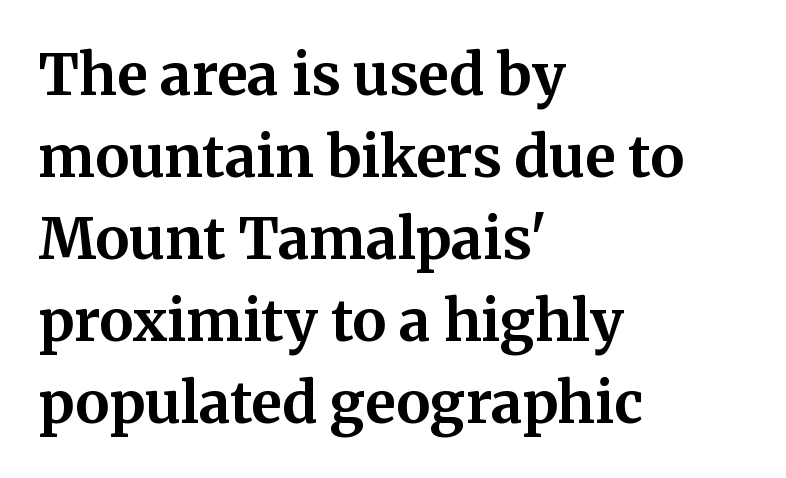
Honestly, the row spacing looks completely unremarkable. Typographic density is high because the face is bold. The font's upright variant was chosen for this text. Regarding serifs, this sample has them.
